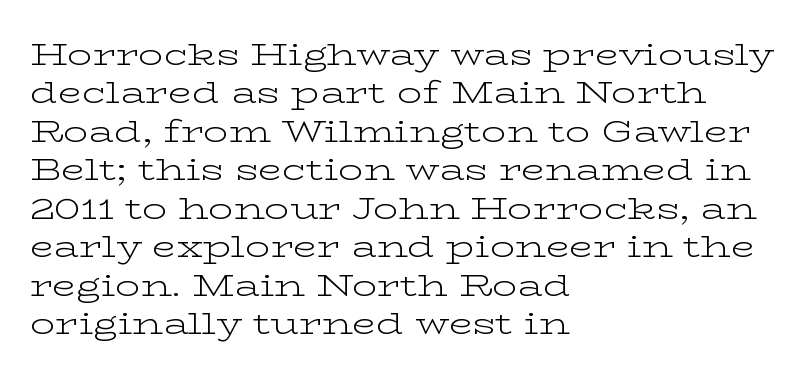
{"serif": "yes", "italic": "no", "bold": "no", "weight": "light", "width": "wide", "stroke_contrast": "low", "x_height": "medium", "monospaced": "no", "underline": "no", "align": "left", "line_spacing_ratio": 1.24, "letter_spacing": "normal", "letter_spacing_em": 0.0, "glyph_px": 31}
